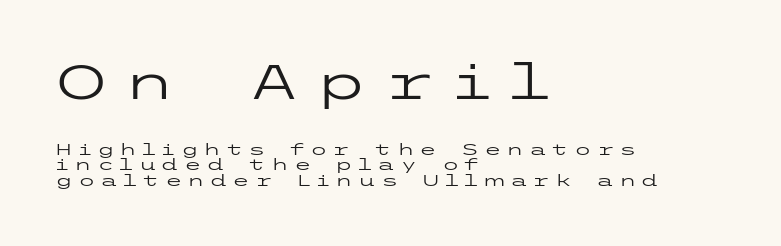
The image shows 48 px regular-weight, wide sans-serif type, upright; set left-aligned, tight line spacing (0.97x), unusually wide letter spacing (+0.31 em), not underlined; the first (top) block is 3.0x larger; low stroke contrast and a medium x-height.
